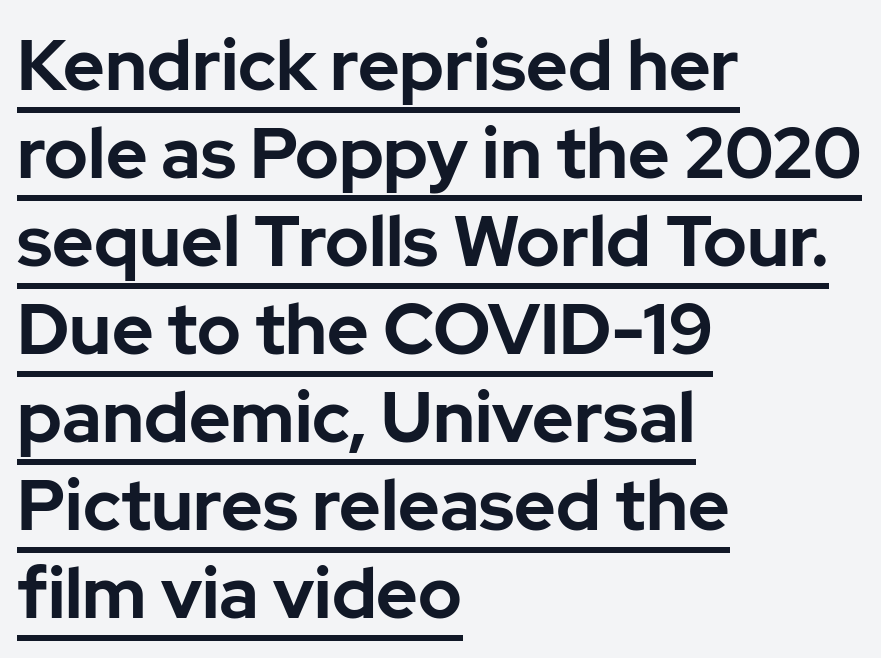
The image shows 71 px bold sans-serif type, upright; set left-aligned, line spacing 1.24x, normal letter spacing, underlined; low stroke contrast and a medium x-height.
